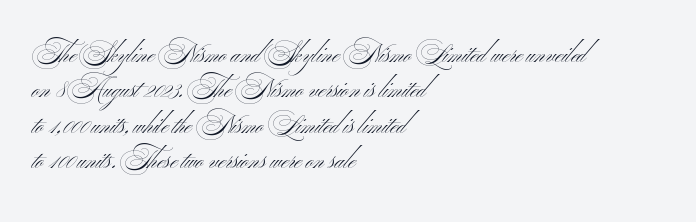
Q: Is the text bold? A: No.
Q: Is the text underlined? A: No.
Q: How is the paragraph aligned? A: Left-aligned.
Q: Is the spacing between letters normal or unusually wide? A: Normal.
Q: Is the spacing between lines tight, normal or loose? A: Normal.
